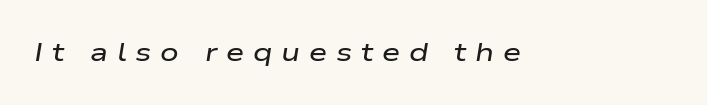
The face used here has a pronounced slope to its letters. Letters rest on an invisible, unmarked baseline. Tracking value appears strongly positive — letters spread wide.
